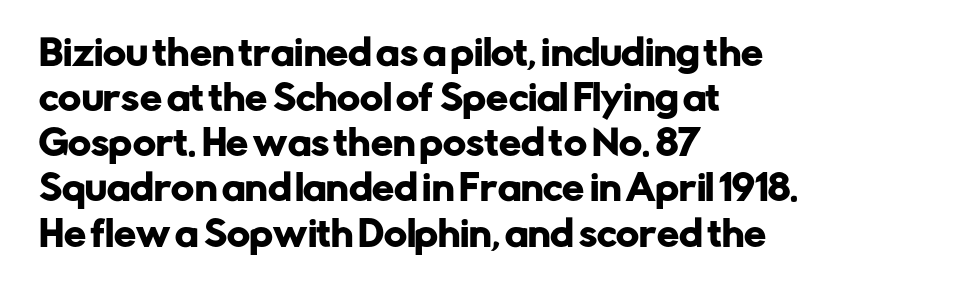
Every character sits straight up, as roman type does. The text block is weighted toward the left margin, trailing off unevenly rightward. The typeface chosen for these lines omits serifs. Underlining? Definitely not there.
